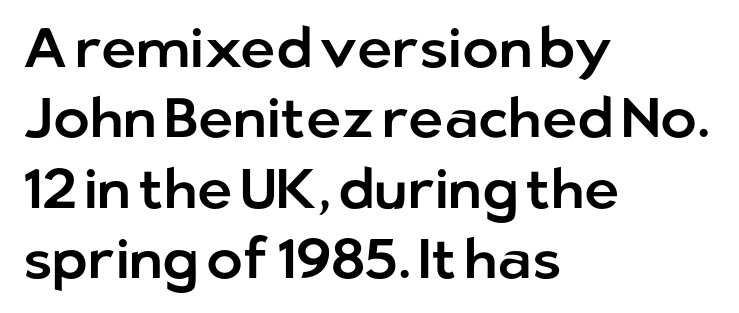
{"serif": "no", "italic": "no", "width": "normal", "stroke_contrast": "low", "x_height": "medium", "monospaced": "no", "underline": "no", "align": "left", "line_spacing": "normal", "line_spacing_ratio": 1.28, "letter_spacing": "normal", "letter_spacing_em": 0.0, "glyph_px": 55}
